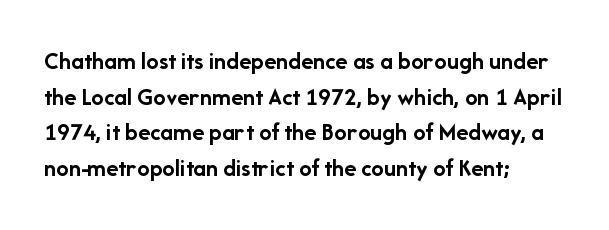
{"italic": "no", "bold": "yes", "underline": "no", "align": "left", "line_spacing": "normal", "line_spacing_ratio": 1.43, "letter_spacing": "normal", "letter_spacing_em": 0.0, "glyph_px": 25}
